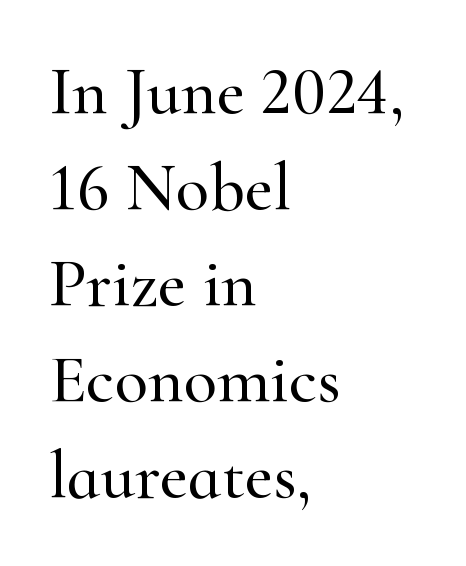
The image shows 69 px serif type, upright; set left-aligned, normal line spacing (1.39x), normal letter spacing, not underlined; high stroke contrast and a small x-height.
